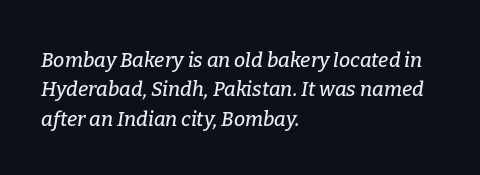
{"italic": "yes", "lean": "right", "slant_degrees": 9, "underline": "no", "align": "left", "line_spacing": "normal", "line_spacing_ratio": 1.47, "letter_spacing": "normal", "letter_spacing_em": 0.0, "glyph_px": 20}
